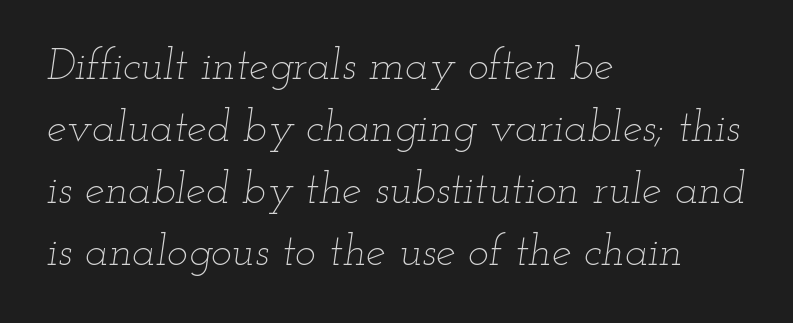
Normally led — the rows are evenly, conventionally spaced. Plain, unruled lines of type. The letterforms sit shoulder to shoulder at normal distance. The face used here has a pronounced slope to its letters. Each line starts at the same left margin while the right side varies.
